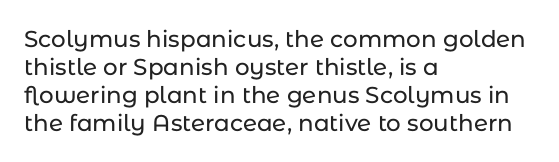
The image shows 23 px text type, upright; set left-aligned, line spacing 1.22x, normal letter spacing, not underlined.
